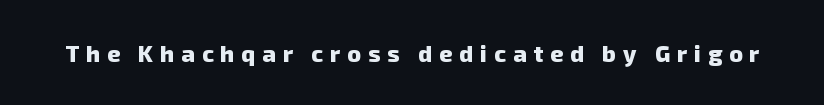
Plenty of ink on the page — the face is bold. What stands out about the letter spacing? Its width — letters are far apart. The zone under the glyphs is completely vacant.
